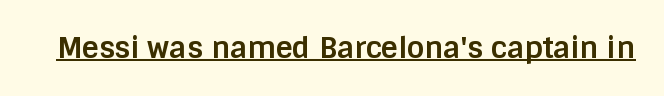
Q: Is the text bold? A: Yes.
Q: Is the text italic (slanted)? A: No, it is upright.
Q: Is the typeface a serif or a sans-serif typeface? A: Sans-serif.
Q: Is the text underlined? A: Yes.
Q: Is the spacing between letters normal or unusually wide? A: Normal.
Q: Width (condensed, normal, or wide)? A: Normal.
Q: Stroke contrast? A: Low.
Q: x-height? A: Large.
Q: Monospaced? A: No.
